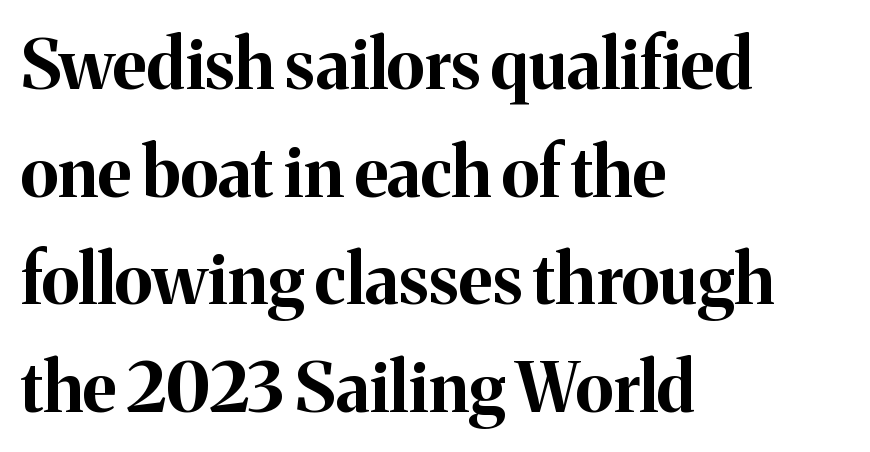
Q: Is the text bold? A: Yes.
Q: Is the text italic (slanted)? A: No, it is upright.
Q: Is the typeface a serif or a sans-serif typeface? A: Serif.
Q: Is the text underlined? A: No.
Q: How is the paragraph aligned? A: Left-aligned.
Q: Is the spacing between letters normal or unusually wide? A: Normal.
Q: Is the spacing between lines tight, normal or loose? A: Normal.
Q: Width (condensed, normal, or wide)? A: Normal.
Q: Stroke contrast? A: Medium.
Q: x-height? A: Medium.
Q: Monospaced? A: No.
